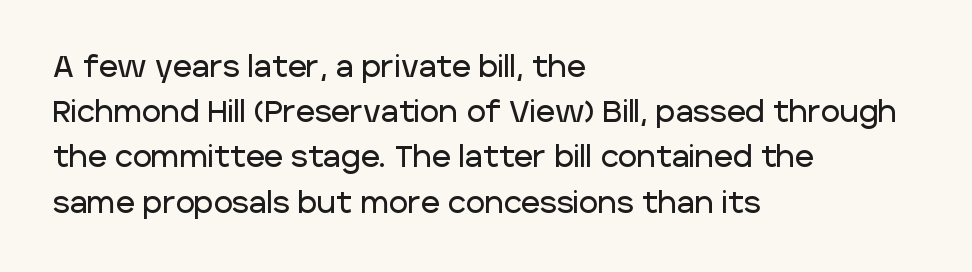
Q: Is the text italic (slanted)? A: No, it is upright.
Q: Is the typeface a serif or a sans-serif typeface? A: Sans-serif.
Q: Is the text underlined? A: No.
Q: How is the paragraph aligned? A: Left-aligned.
Q: Is the spacing between letters normal or unusually wide? A: Normal.
Q: Is the spacing between lines tight, normal or loose? A: Normal.
Q: Width (condensed, normal, or wide)? A: Normal.
Q: Stroke contrast? A: Low.
Q: x-height? A: Large.
Q: Monospaced? A: No.
